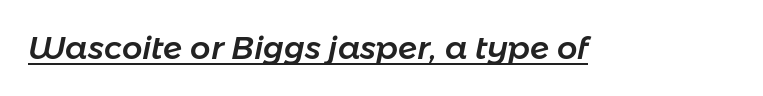
Q: Is the text italic (slanted)? A: Yes, it leans right by about 11 degrees.
Q: Is the text underlined? A: Yes.
Q: Is the spacing between letters normal or unusually wide? A: Normal.
Q: Width (condensed, normal, or wide)? A: Normal.
Q: Stroke contrast? A: Low.
Q: x-height? A: Medium.
Q: Monospaced? A: No.
